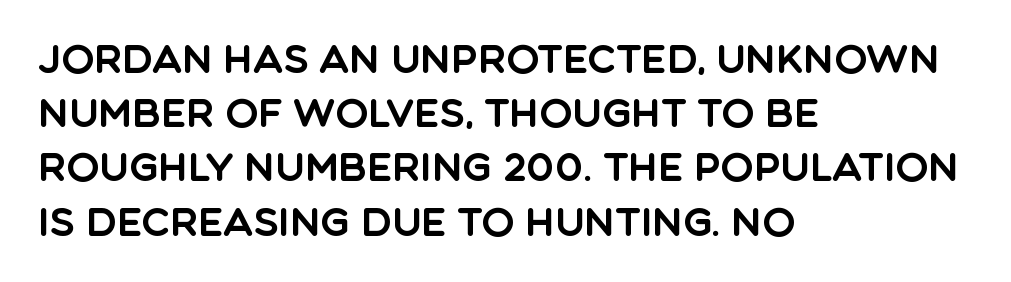
The image shows 39 px sans-serif type, upright; set left-aligned, normal line spacing (1.39x), normal letter spacing, not underlined; a large x-height.
